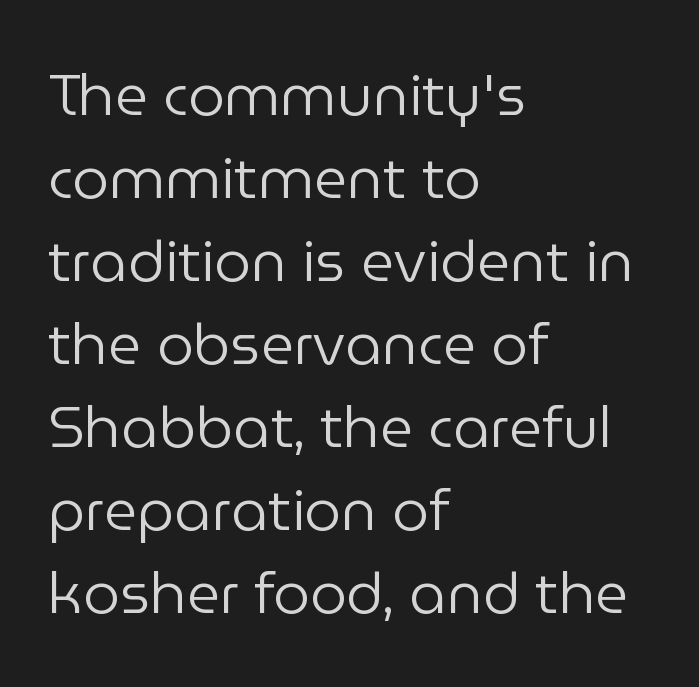
Q: Is the text bold? A: No.
Q: Is the text italic (slanted)? A: No, it is upright.
Q: Is the typeface a serif or a sans-serif typeface? A: Sans-serif.
Q: Is the text underlined? A: No.
Q: How is the paragraph aligned? A: Left-aligned.
Q: Is the spacing between letters normal or unusually wide? A: Normal.
Q: Is the spacing between lines tight, normal or loose? A: Normal.
Q: Width (condensed, normal, or wide)? A: Normal.
Q: Stroke contrast? A: Low.
Q: x-height? A: Medium.
Q: Monospaced? A: No.
